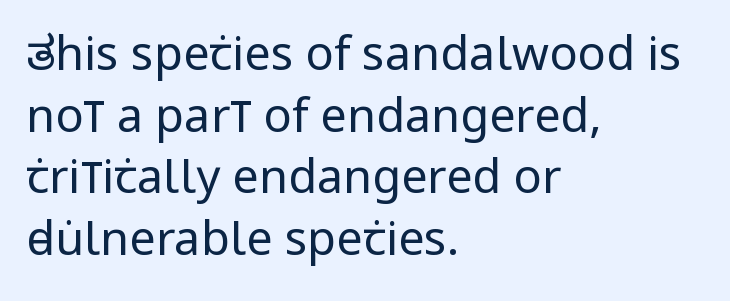
This reads as an unemphasized weight, regular at the heaviest. Does the copy run flush right? No — it runs flush left. Tall strokes in this sample are plumb rather than angled. Words appear dense and cohesive because spacing is normal.
